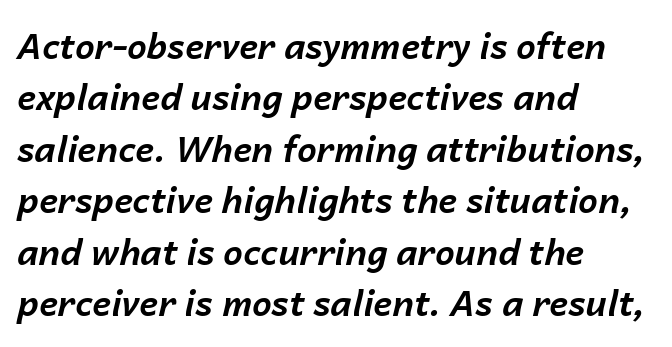
Q: Is the text bold? A: Yes.
Q: Is the text italic (slanted)? A: Yes, it leans right by about 14 degrees.
Q: Is the text underlined? A: No.
Q: How is the paragraph aligned? A: Left-aligned.
Q: Is the spacing between letters normal or unusually wide? A: Normal.
Q: Is the spacing between lines tight, normal or loose? A: Normal.
Q: Width (condensed, normal, or wide)? A: Normal.
Q: Stroke contrast? A: Low.
Q: x-height? A: Medium.
Q: Monospaced? A: No.
